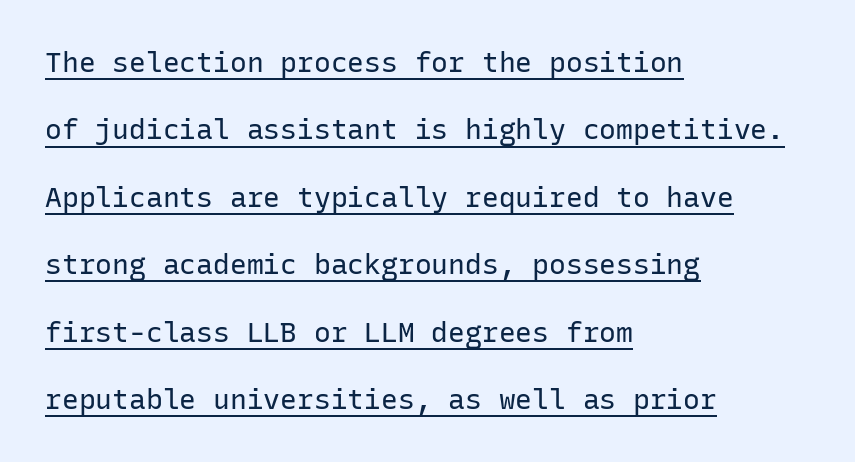
{"serif": "no", "italic": "no", "bold": "no", "weight": "regular", "width": "normal", "stroke_contrast": "low", "x_height": "medium", "monospaced": "yes", "underline": "yes", "align": "left", "line_spacing": "loose", "line_spacing_ratio": 2.41, "letter_spacing": "normal", "letter_spacing_em": 0.0, "glyph_px": 28}
